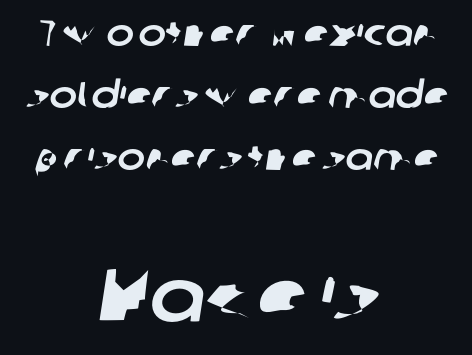
Q: Is the typeface a serif or a sans-serif typeface? A: Sans-serif.
Q: Is the text underlined? A: No.
Q: How is the paragraph aligned? A: Centered.
Q: Is the spacing between letters normal or unusually wide? A: Normal.
Q: Is the spacing between lines tight, normal or loose? A: Normal.
Q: Which block of text is set in a larger size, the first (top) or the second (bottom)? A: The second (bottom) one.
Q: Width (condensed, normal, or wide)? A: Normal.
Q: Stroke contrast? A: Low.
Q: x-height? A: Medium.
Q: Monospaced? A: No.
